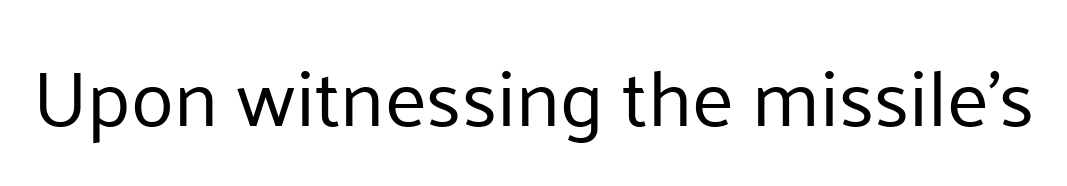
{"serif": "no", "italic": "no", "bold": "no", "weight": "regular", "width": "normal", "stroke_contrast": "low", "x_height": "medium", "monospaced": "no", "underline": "no", "letter_spacing": "normal", "letter_spacing_em": 0.0, "glyph_px": 79}
